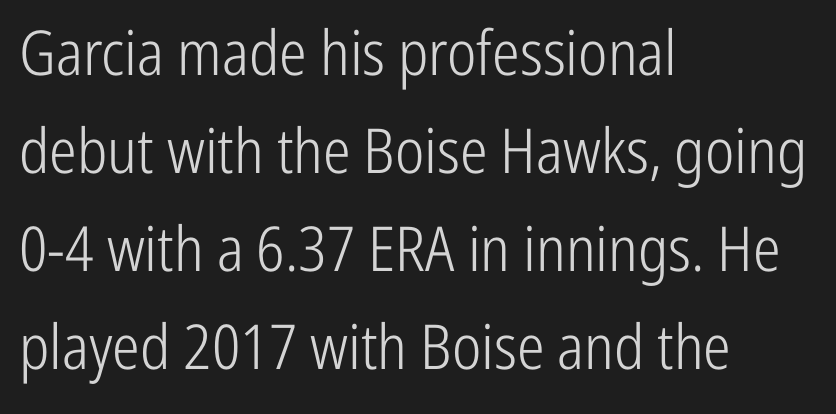
The passage shown is typed in a proportional face where columns would drift. These lines are composed in type without serifs. Weight: not bold — regular or lighter. The line texture is even and compact thanks to regular tracking. Every row of glyphs begins at an identical x-position on the left.
